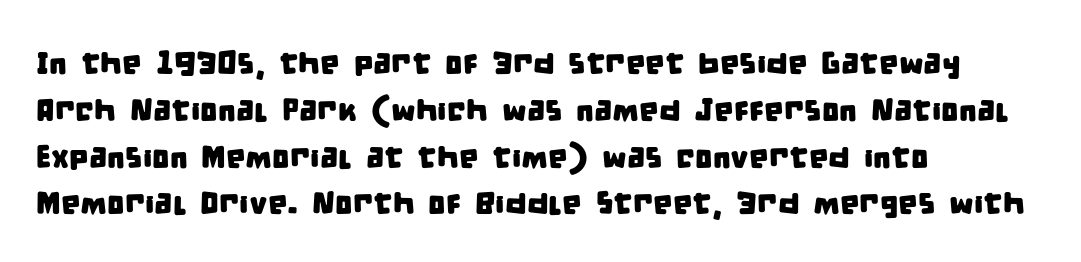
Font category for this specimen: sans-serif. The space directly below the letters is spotless. Vertical spacing — default. Do the characters align in a grid? No, the font is proportional. Casual observation: everything's shoved over to the left. A typesetter would call this zero additional tracking.
